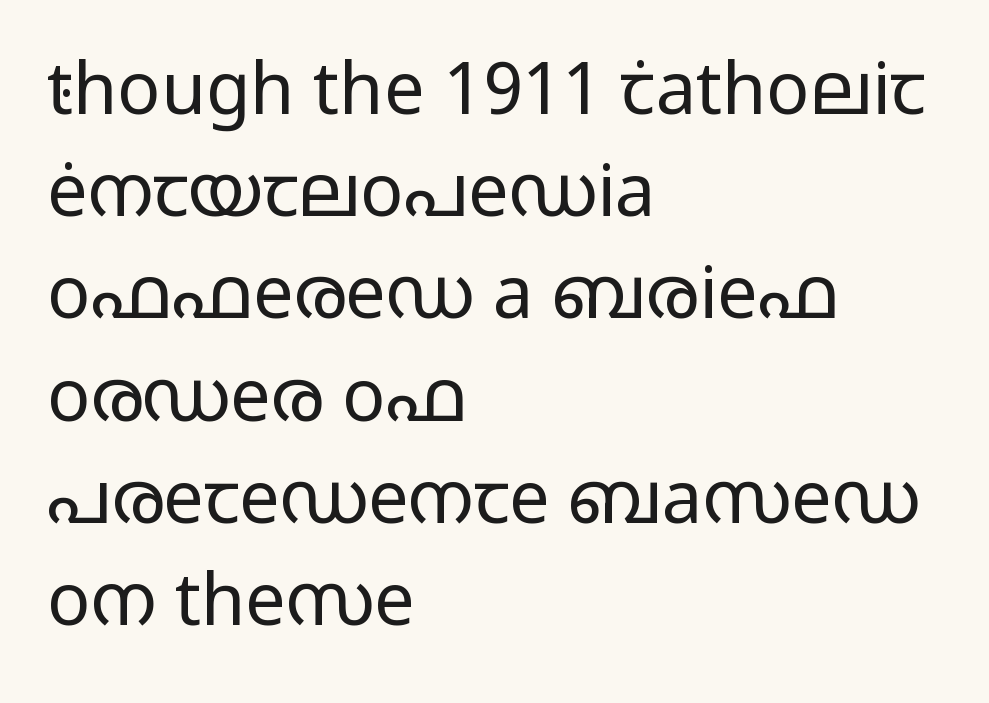
Anything drawn beneath the words? Only blank space. No feet cap the strokes, marking this as sans-serif type. Observe the ordinary spacing: letters are neighbours, not strangers. The rag falls on the right side of this text block. Horizontal bands of white between lines are of average thickness. The font's upright variant was chosen for this text.
